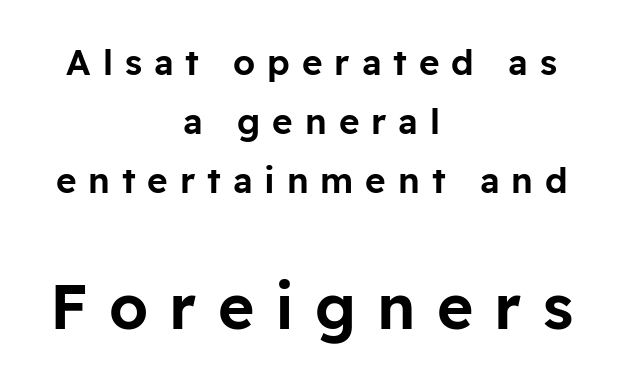
Q: Is the text italic (slanted)? A: No, it is upright.
Q: Is the typeface a serif or a sans-serif typeface? A: Sans-serif.
Q: Is the text underlined? A: No.
Q: How is the paragraph aligned? A: Centered.
Q: Is the spacing between letters normal or unusually wide? A: Unusually wide.
Q: Is the spacing between lines tight, normal or loose? A: Normal.
Q: Which block of text is set in a larger size, the first (top) or the second (bottom)? A: The second (bottom) one.
Q: Width (condensed, normal, or wide)? A: Normal.
Q: Stroke contrast? A: Low.
Q: x-height? A: Medium.
Q: Monospaced? A: No.
